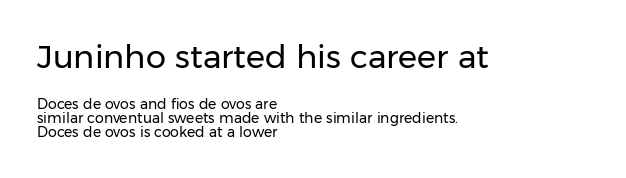
Q: Is the text bold? A: No.
Q: Is the text italic (slanted)? A: No, it is upright.
Q: Is the typeface a serif or a sans-serif typeface? A: Sans-serif.
Q: Is the text underlined? A: No.
Q: How is the paragraph aligned? A: Left-aligned.
Q: Is the spacing between letters normal or unusually wide? A: Normal.
Q: Is the spacing between lines tight, normal or loose? A: Tight.
Q: Which block of text is set in a larger size, the first (top) or the second (bottom)? A: The first (top) one.
Q: Width (condensed, normal, or wide)? A: Normal.
Q: Stroke contrast? A: Low.
Q: x-height? A: Medium.
Q: Monospaced? A: No.
